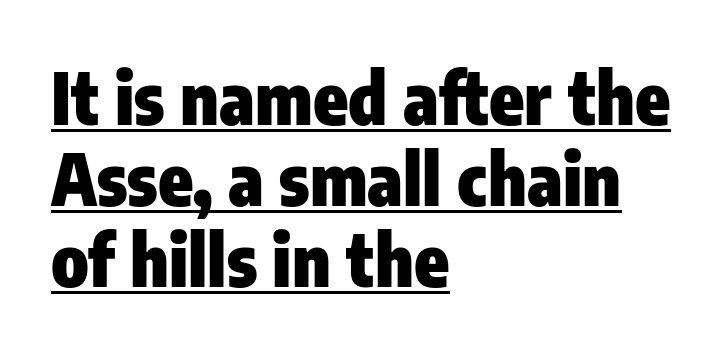
Students, observe: this is what under-led, compact text looks like. Typesetter's note: full bold, strokes at maximum text heaviness. The specimen includes a rule beneath the text block's lines. Compared with a centered layout, this one pins lines to the left instead. Tracking here is standard; glyphs follow each other at the usual distance.
